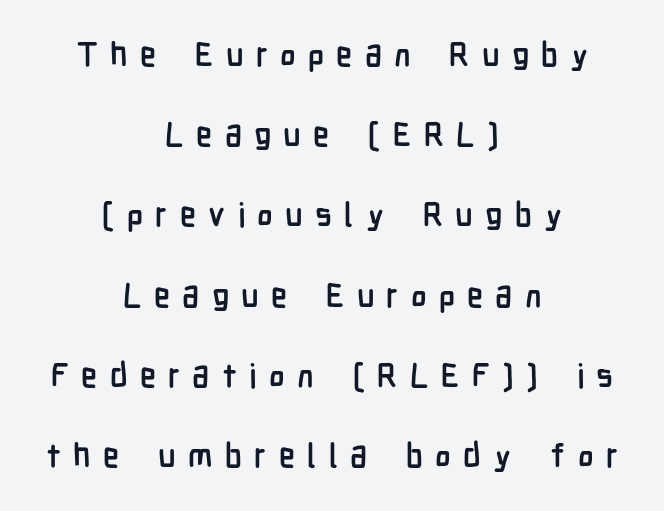
{"serif": "no", "italic": "no", "bold": "yes", "weight": "semibold", "width": "condensed", "stroke_contrast": "low", "x_height": "medium", "monospaced": "no", "underline": "no", "align": "center", "line_spacing": "loose", "line_spacing_ratio": 2.43, "letter_spacing": "wide", "letter_spacing_em": 0.37, "glyph_px": 33}
